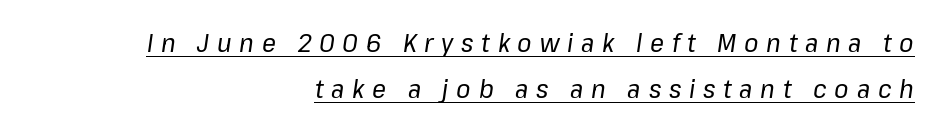
The gaps between neighbouring characters are conspicuously large. The specimen includes a rule beneath the text block's lines. The face used here has a pronounced slope to its letters. Layout note: lines flush right.
